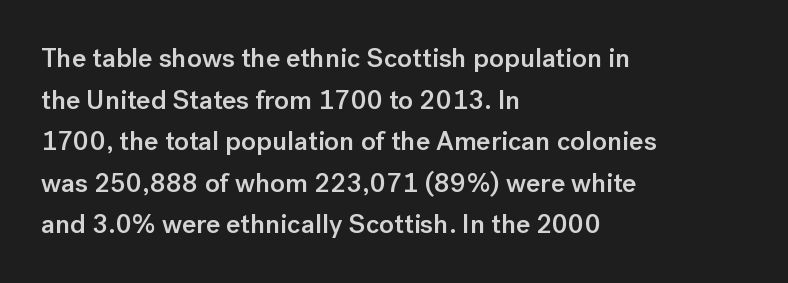
The image shows 27 px text type, upright; set left-aligned, normal line spacing (1.54x), normal letter spacing, not underlined.
